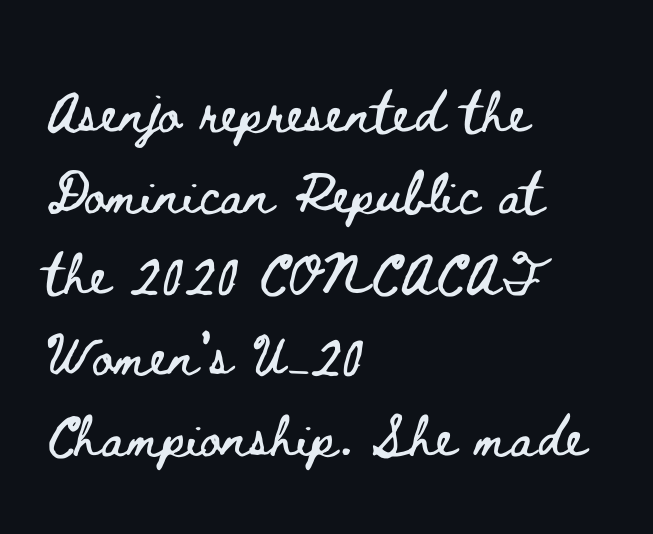
Q: Is the text italic (slanted)? A: Yes.
Q: Is the text underlined? A: No.
Q: How is the paragraph aligned? A: Left-aligned.
Q: Is the spacing between letters normal or unusually wide? A: Normal.
Q: Is the spacing between lines tight, normal or loose? A: Normal.
Q: Width (condensed, normal, or wide)? A: Wide.
Q: Stroke contrast? A: Low.
Q: x-height? A: Small.
Q: Monospaced? A: No.
